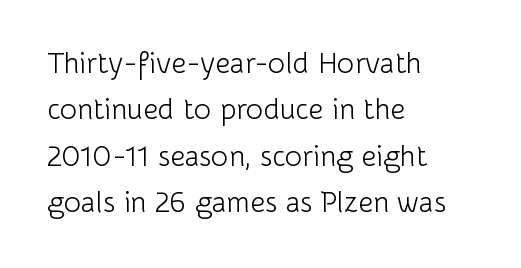
The image shows 29 px light sans-serif type, upright; set left-aligned, normal line spacing (1.6x), normal letter spacing, not underlined; low stroke contrast and a medium x-height.
